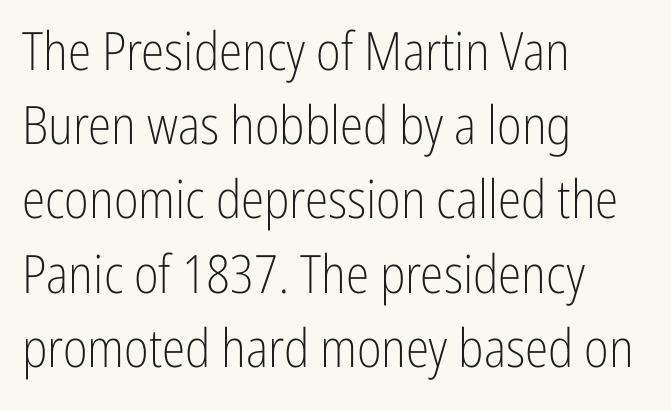
Q: Is the text bold? A: No.
Q: Is the text italic (slanted)? A: No, it is upright.
Q: Is the typeface a serif or a sans-serif typeface? A: Sans-serif.
Q: Is the text underlined? A: No.
Q: How is the paragraph aligned? A: Left-aligned.
Q: Is the spacing between letters normal or unusually wide? A: Normal.
Q: Is the spacing between lines tight, normal or loose? A: Normal.
Q: Width (condensed, normal, or wide)? A: Condensed.
Q: Stroke contrast? A: Low.
Q: x-height? A: Medium.
Q: Monospaced? A: No.
